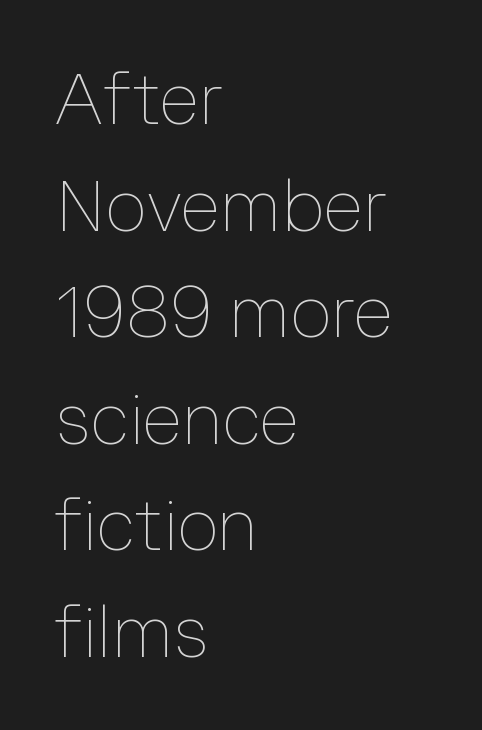
The image shows 72 px thin type, upright; set left-aligned, normal line spacing (1.48x), normal letter spacing, not underlined; low stroke contrast and a medium x-height.
